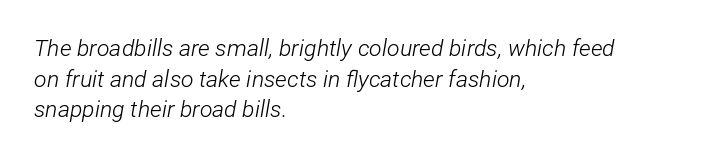
How would I describe the line gaps? Plain and ordinary. Line beginnings align vertically; line endings do not. Designer's note — italics engaged. A clean baseline with only descenders dipping below it. This rendering leaves character spacing at its baseline value.
